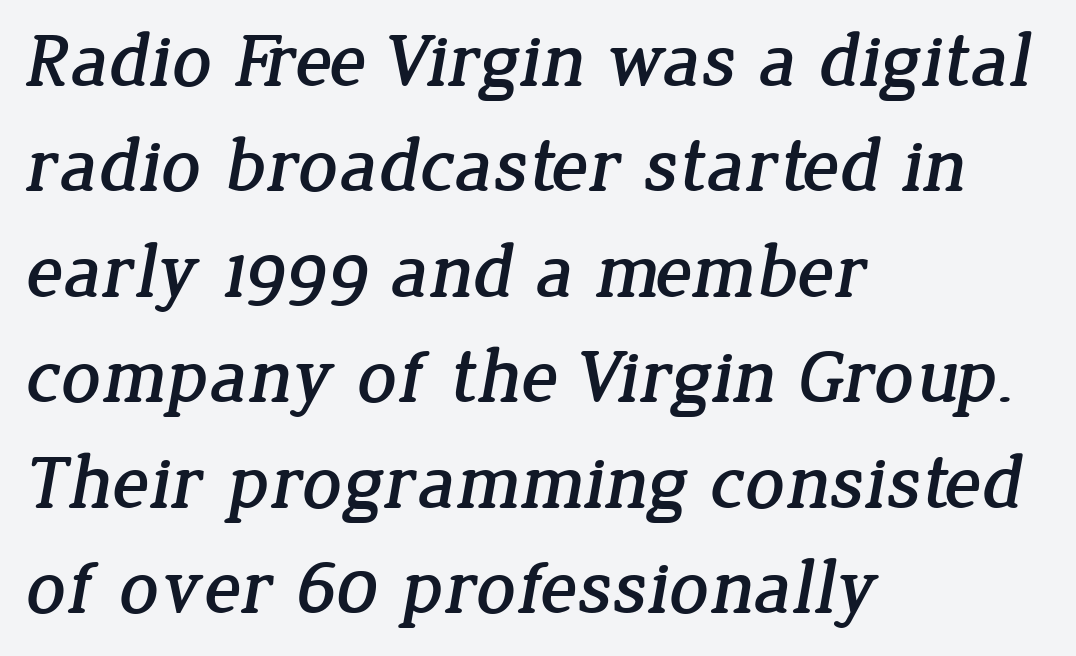
Q: Is the typeface a serif or a sans-serif typeface? A: Serif.
Q: Is the text underlined? A: No.
Q: How is the paragraph aligned? A: Left-aligned.
Q: Is the spacing between letters normal or unusually wide? A: Normal.
Q: Is the spacing between lines tight, normal or loose? A: Normal.
Q: Width (condensed, normal, or wide)? A: Normal.
Q: Stroke contrast? A: Low.
Q: x-height? A: Medium.
Q: Monospaced? A: No.
